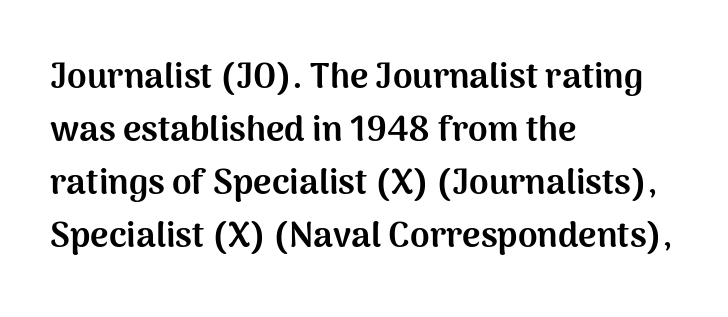
The image shows 35 px bold sans-serif type, upright; set left-aligned, normal line spacing (1.51x), normal letter spacing, not underlined; medium stroke contrast and a medium x-height.
